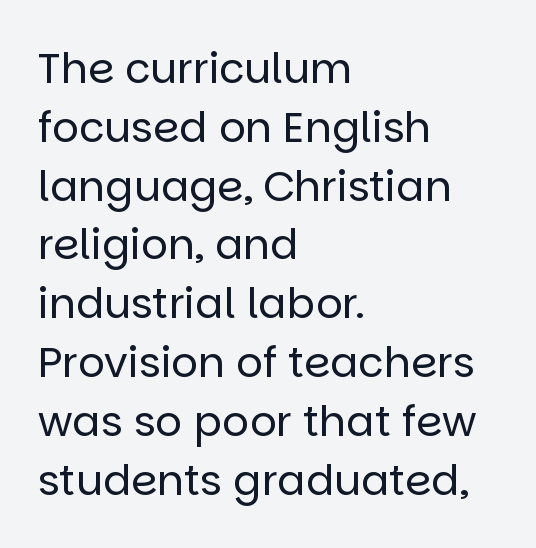
{"serif": "no", "italic": "no", "bold": "no", "weight": "regular", "width": "normal", "stroke_contrast": "low", "x_height": "large", "monospaced": "no", "underline": "no", "align": "left", "line_spacing": "normal", "line_spacing_ratio": 1.4, "letter_spacing": "normal", "letter_spacing_em": 0.0, "glyph_px": 42}
